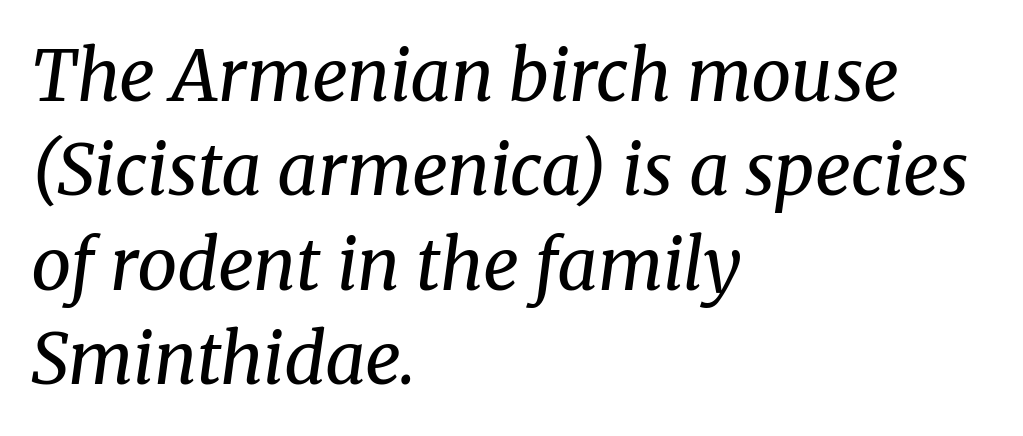
{"serif": "yes", "italic": "yes", "lean": "right", "slant_degrees": 8, "bold": "no", "weight": "regular", "width": "normal", "stroke_contrast": "medium", "x_height": "medium", "monospaced": "no", "underline": "no", "align": "left", "line_spacing": "normal", "line_spacing_ratio": 1.33, "letter_spacing": "normal", "letter_spacing_em": 0.0, "glyph_px": 71}
